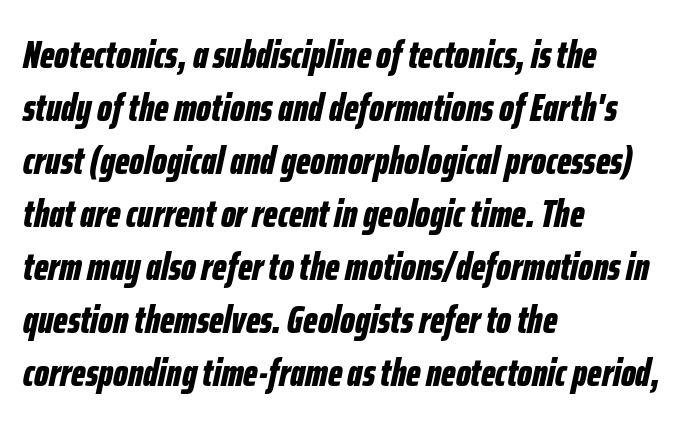
The type is set solid horizontally, with unmodified tracking. Descender tails drop into unmarked territory. Summary of vertical rhythm: regular, with standard interline spacing. Heft: maximum for text — a bold. Posture: slanted.
